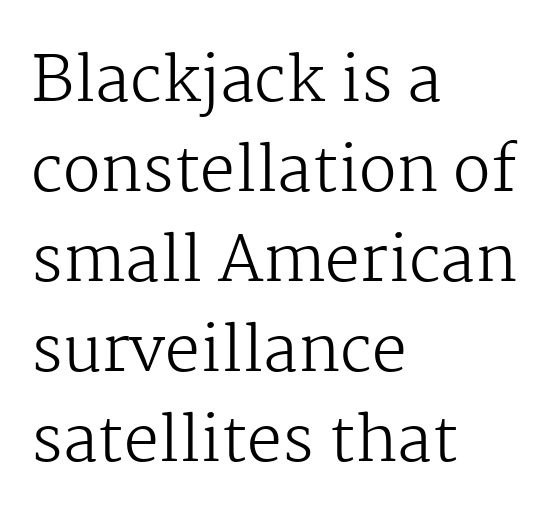
{"serif": "yes", "italic": "no", "bold": "no", "weight": "regular", "width": "normal", "stroke_contrast": "medium", "x_height": "medium", "monospaced": "no", "underline": "no", "align": "left", "line_spacing": "normal", "line_spacing_ratio": 1.45, "letter_spacing": "normal", "letter_spacing_em": 0.0, "glyph_px": 62}
